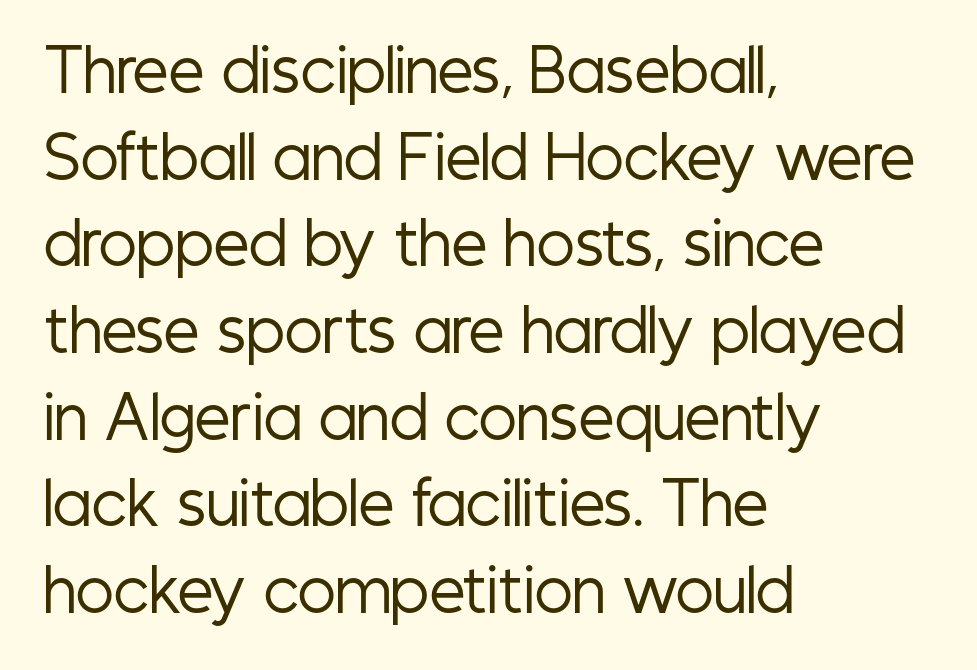
Horizontal bands of white between lines are of average thickness. Does the lettering tilt? It doesn't — this is upright. Line starts are locked; line ends wander. Honestly, the letter spacing is just normal — you wouldn't notice it.
